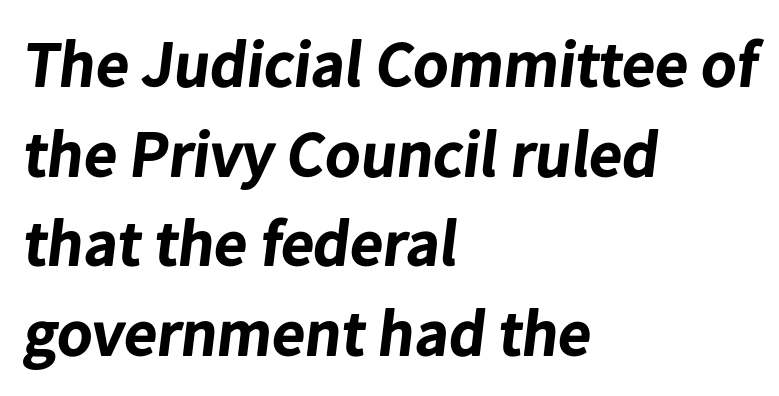
The image shows 65 px bold sans-serif type; set left-aligned, normal line spacing (1.38x), normal letter spacing, not underlined; low stroke contrast and a medium x-height.
